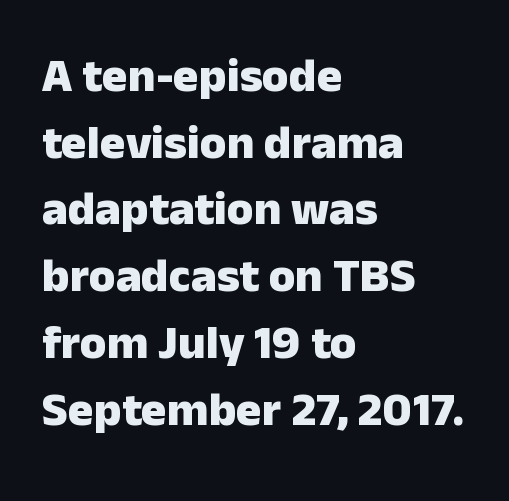
{"serif": "no", "italic": "no", "bold": "yes", "weight": "heavy", "width": "normal", "stroke_contrast": "low", "x_height": "medium", "monospaced": "no", "underline": "no", "align": "left", "line_spacing": "normal", "line_spacing_ratio": 1.39, "letter_spacing": "normal", "letter_spacing_em": 0.0, "glyph_px": 48}
